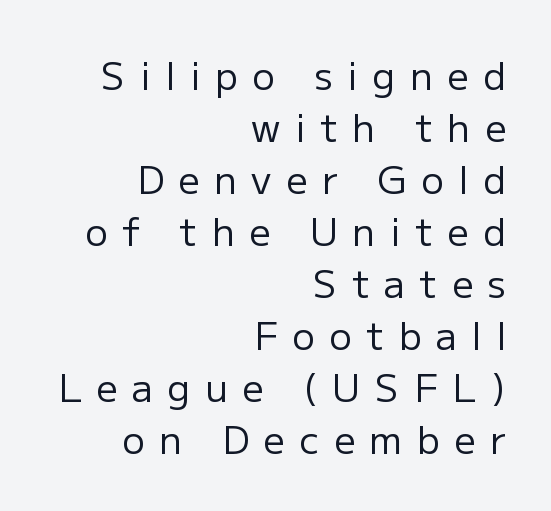
The image shows 38 px regular-weight sans-serif type, upright; set right-aligned, normal line spacing (1.37x), unusually wide letter spacing (+0.38 em), not underlined; low stroke contrast and a medium x-height.
